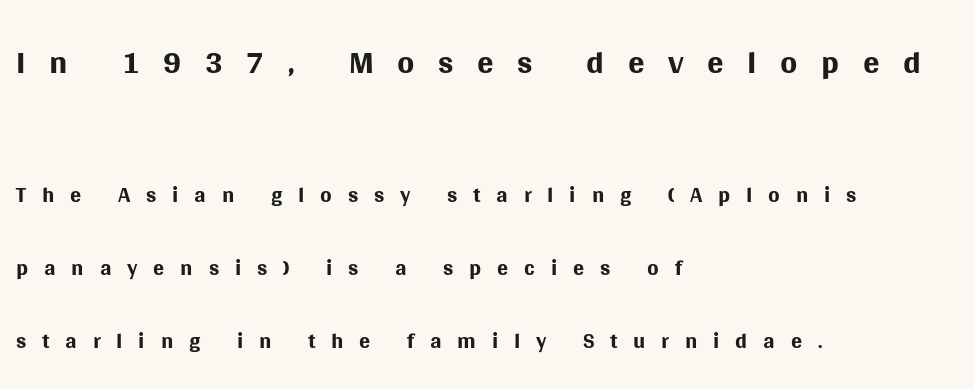
{"serif": "no", "italic": "no", "bold": "no", "weight": "regular", "width": "normal", "stroke_contrast": "medium", "x_height": "large", "monospaced": "no", "underline": "no", "align": "left", "line_spacing": "loose", "line_spacing_ratio": 2.22, "letter_spacing": "wide", "letter_spacing_em": 0.48, "larger_block": "first", "size_ratio": 1.48, "glyph_px": 49}
